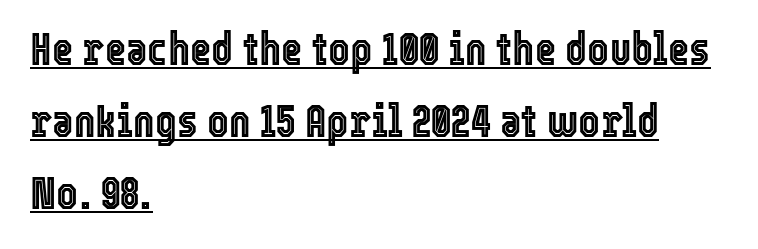
The image shows 46 px condensed type, upright; set left-aligned, normal line spacing (1.56x), normal letter spacing, underlined; a medium x-height.
